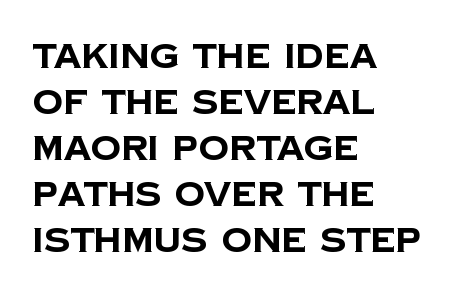
The image shows 34 px bold sans-serif type; set left-aligned, normal line spacing (1.35x), normal letter spacing, not underlined; low stroke contrast and a large x-height.
